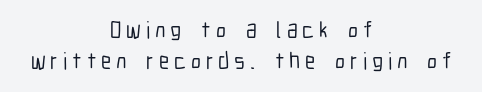
Q: Is the text italic (slanted)? A: No, it is upright.
Q: Is the text underlined? A: No.
Q: How is the paragraph aligned? A: Centered.
Q: Is the spacing between letters normal or unusually wide? A: Unusually wide.
Q: Is the spacing between lines tight, normal or loose? A: Normal.
